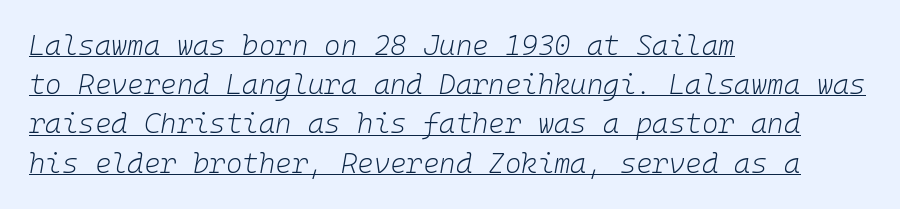
The image shows 28 px light type, italic (leaning right), monospaced; set left-aligned, normal line spacing (1.4x), normal letter spacing, underlined; low stroke contrast and a medium x-height.
